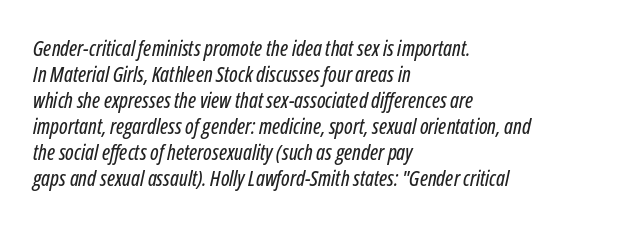
{"italic": "yes", "lean": "right", "slant_degrees": 12, "underline": "no", "align": "left", "line_spacing_ratio": 1.24, "letter_spacing": "normal", "letter_spacing_em": 0.0, "glyph_px": 21}
